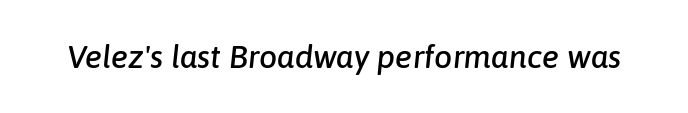
{"italic": "yes", "lean": "right", "slant_degrees": 6, "width": "normal", "stroke_contrast": "low", "x_height": "medium", "monospaced": "no", "underline": "no", "letter_spacing": "normal", "letter_spacing_em": 0.0, "glyph_px": 32}
